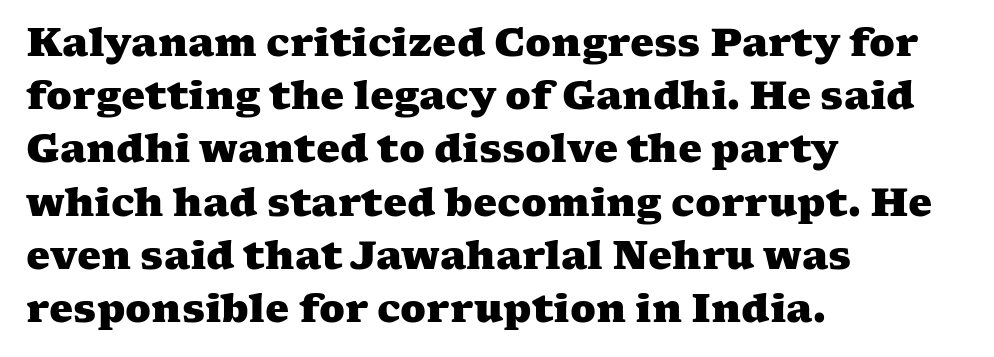
The image shows 38 px heavy, wide serif type; set left-aligned, normal line spacing (1.4x), normal letter spacing, not underlined; medium stroke contrast and a medium x-height.
